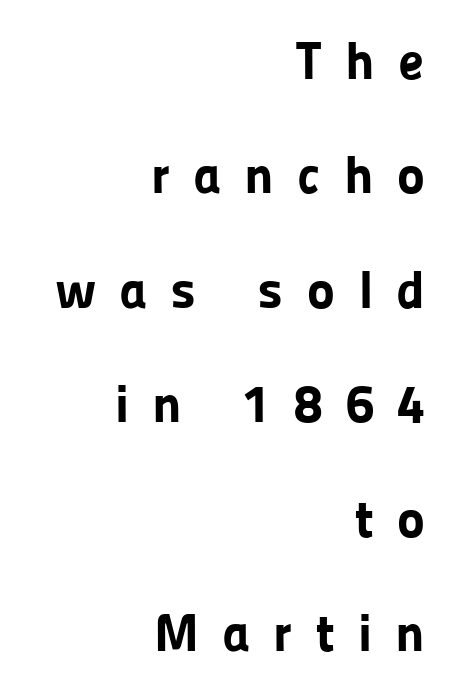
{"serif": "no", "italic": "no", "bold": "yes", "weight": "bold", "width": "normal", "stroke_contrast": "low", "x_height": "medium", "monospaced": "no", "underline": "no", "align": "right", "line_spacing": "loose", "line_spacing_ratio": 2.16, "letter_spacing": "wide", "letter_spacing_em": 0.44, "glyph_px": 53}
